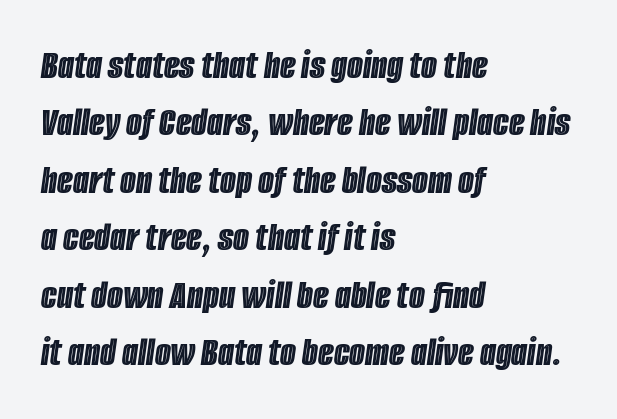
Q: Is the text italic (slanted)? A: Yes, it leans right by about 8 degrees.
Q: Is the text underlined? A: No.
Q: How is the paragraph aligned? A: Left-aligned.
Q: Is the spacing between letters normal or unusually wide? A: Normal.
Q: Is the spacing between lines tight, normal or loose? A: Normal.
Q: Width (condensed, normal, or wide)? A: Condensed.
Q: x-height? A: Large.
Q: Monospaced? A: No.
